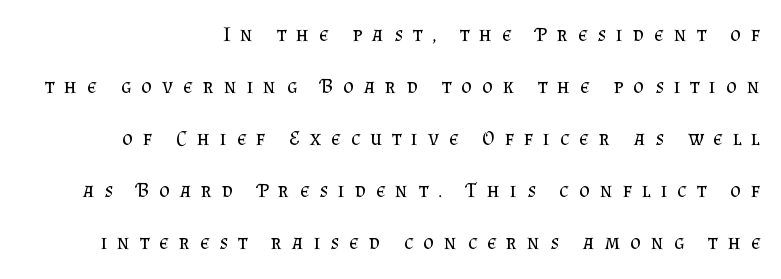
Each line ends at the same right margin while the left side varies. The line-height multiplier appears high, well above default. The passage shown is not bold in any degree. The type is letterspaced generously, with wide tracking. Does the lettering tilt? It doesn't — this is upright.
